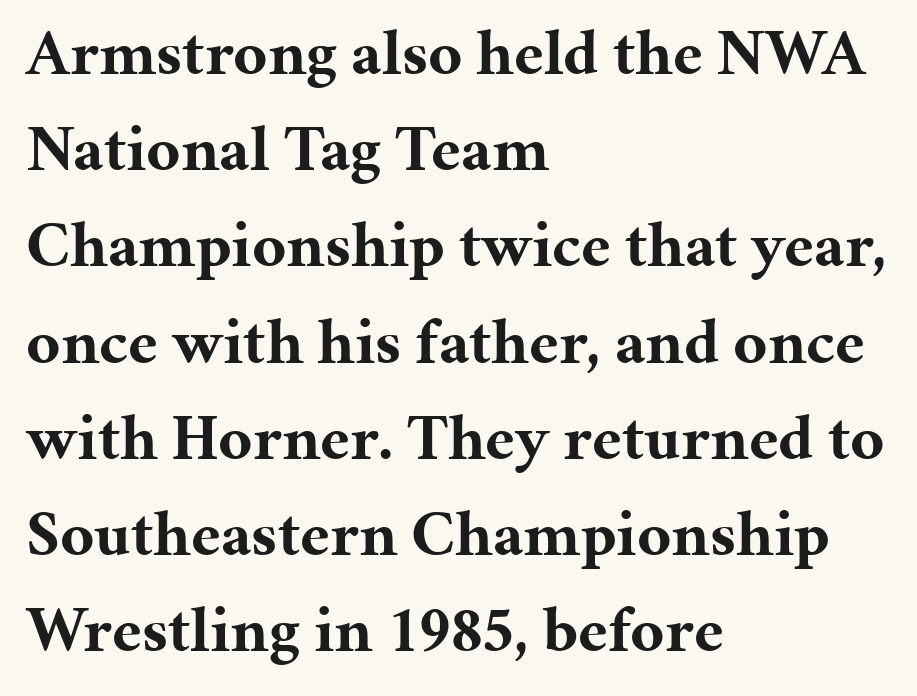
Q: Is the text bold? A: Yes.
Q: Is the text italic (slanted)? A: No, it is upright.
Q: Is the typeface a serif or a sans-serif typeface? A: Serif.
Q: Is the text underlined? A: No.
Q: How is the paragraph aligned? A: Left-aligned.
Q: Is the spacing between letters normal or unusually wide? A: Normal.
Q: Is the spacing between lines tight, normal or loose? A: Normal.
Q: Width (condensed, normal, or wide)? A: Normal.
Q: Stroke contrast? A: Medium.
Q: x-height? A: Medium.
Q: Monospaced? A: No.
